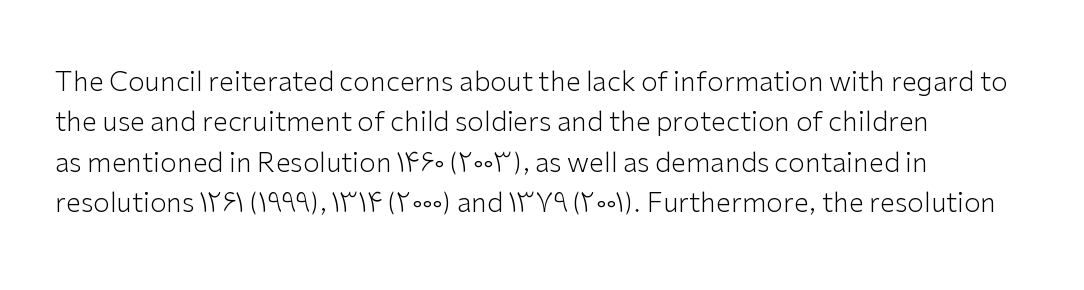
The passage shown stacks its lines at a standard gap. Students, note that the glyphs here touch the page at normal intervals. This reads as an unemphasized weight, regular at the heaviest. Typeset ragged right — the left edge is the straight one. No italicization has been applied; the sample stays upright.
